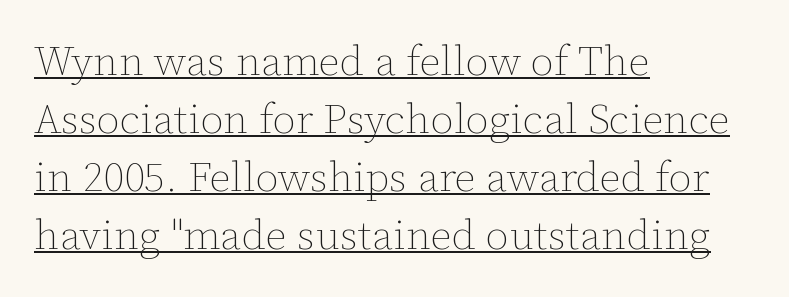
Rendered with straight, roman letterforms. Each stroke keeps to a modest, everyday thickness or less. Does extra space separate the letters? No, they use regular spacing. A baseline rule has been typeset under these characters. The passage shown is typed in a proportional face where columns would drift. Leading: standard.
